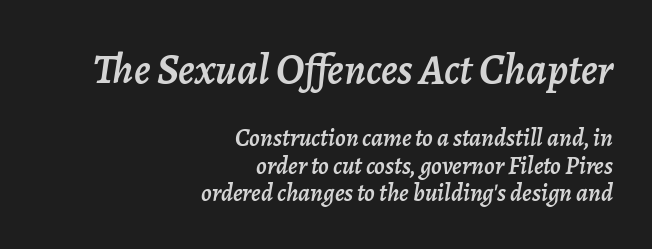
Q: Is the text italic (slanted)? A: Yes, it leans right by about 7 degrees.
Q: Is the text underlined? A: No.
Q: How is the paragraph aligned? A: Right-aligned.
Q: Is the spacing between letters normal or unusually wide? A: Normal.
Q: Is the spacing between lines tight, normal or loose? A: Tight.
Q: Which block of text is set in a larger size, the first (top) or the second (bottom)? A: The first (top) one.
Q: Width (condensed, normal, or wide)? A: Normal.
Q: Stroke contrast? A: Low.
Q: x-height? A: Medium.
Q: Monospaced? A: No.
